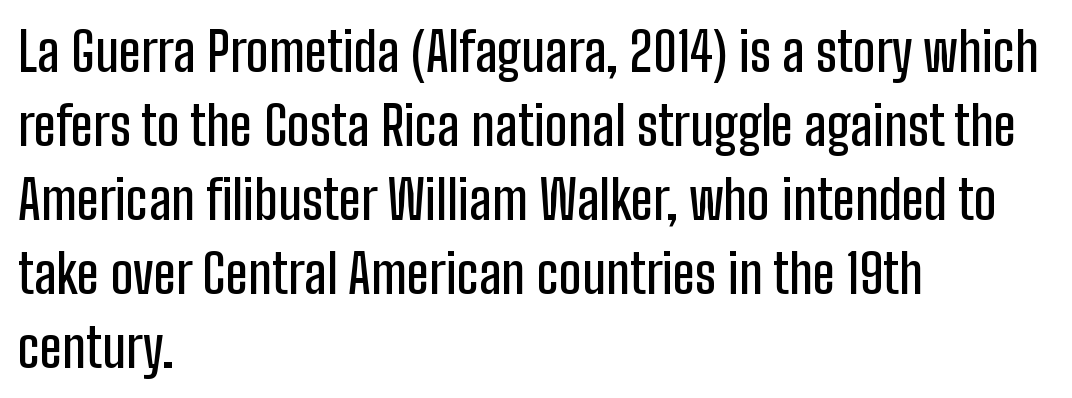
The image shows 54 px condensed sans-serif type, upright; set left-aligned, normal line spacing (1.37x), normal letter spacing, not underlined; low stroke contrast and a medium x-height.
